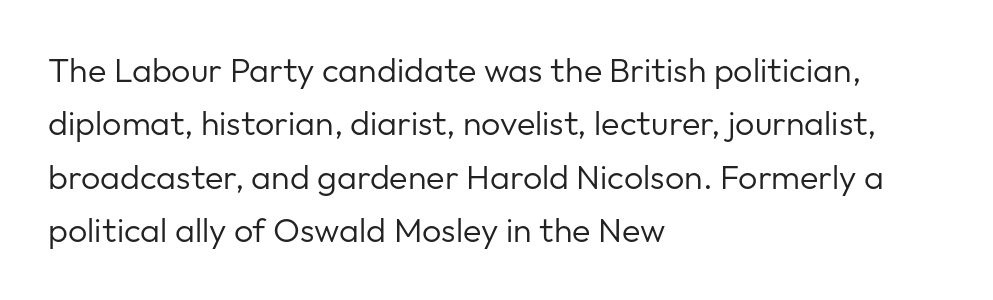
{"serif": "no", "italic": "no", "bold": "no", "weight": "regular", "width": "normal", "stroke_contrast": "low", "x_height": "medium", "monospaced": "no", "underline": "no", "align": "left", "line_spacing": "normal", "line_spacing_ratio": 1.57, "letter_spacing": "normal", "letter_spacing_em": 0.0, "glyph_px": 34}
